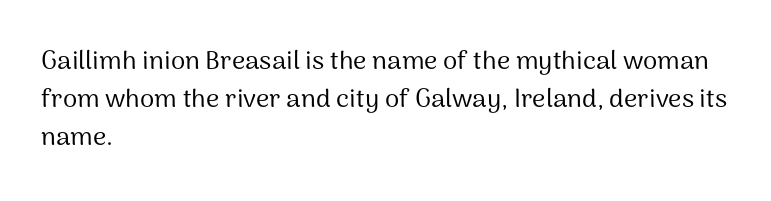
The image shows 26 px text type, upright; set left-aligned, normal line spacing (1.46x), normal letter spacing, not underlined.
